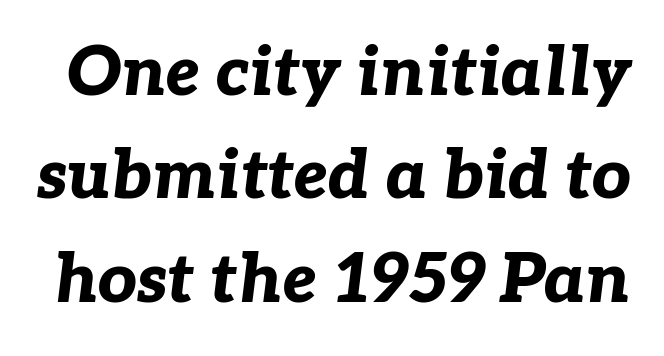
{"italic": "yes", "lean": "right", "slant_degrees": 7, "bold": "yes", "weight": "bold", "width": "normal", "stroke_contrast": "low", "x_height": "medium", "monospaced": "no", "underline": "no", "line_spacing": "normal", "line_spacing_ratio": 1.52, "letter_spacing": "normal", "letter_spacing_em": 0.0, "glyph_px": 68}
